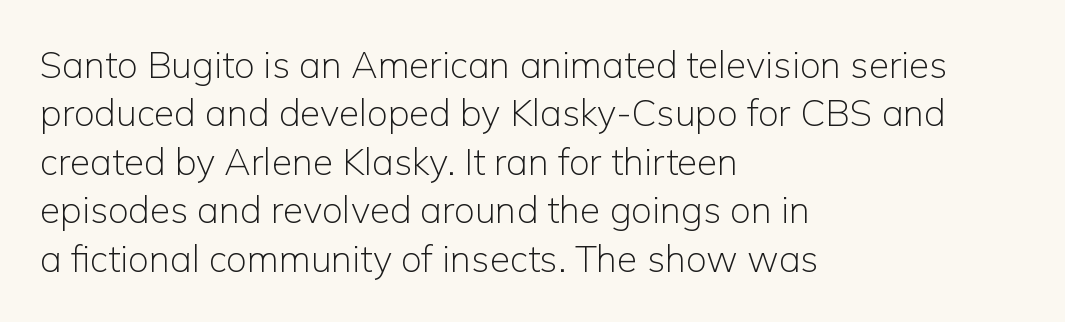
{"serif": "no", "italic": "no", "bold": "no", "weight": "light", "width": "normal", "stroke_contrast": "low", "x_height": "medium", "monospaced": "no", "underline": "no", "align": "left", "line_spacing": "normal", "line_spacing_ratio": 1.31, "letter_spacing": "normal", "letter_spacing_em": 0.0, "glyph_px": 37}
